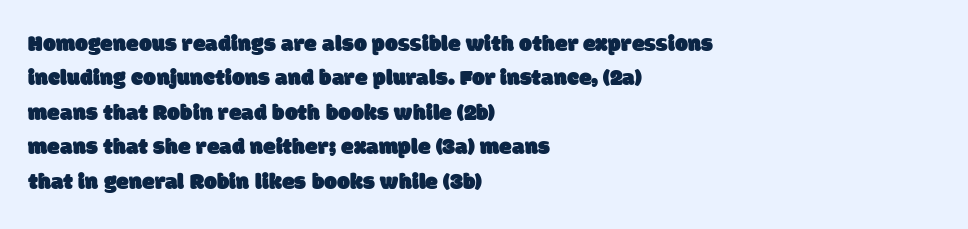
{"underline": "no", "align": "left", "line_spacing": "normal", "line_spacing_ratio": 1.5, "letter_spacing": "normal", "letter_spacing_em": 0.0, "glyph_px": 23}
